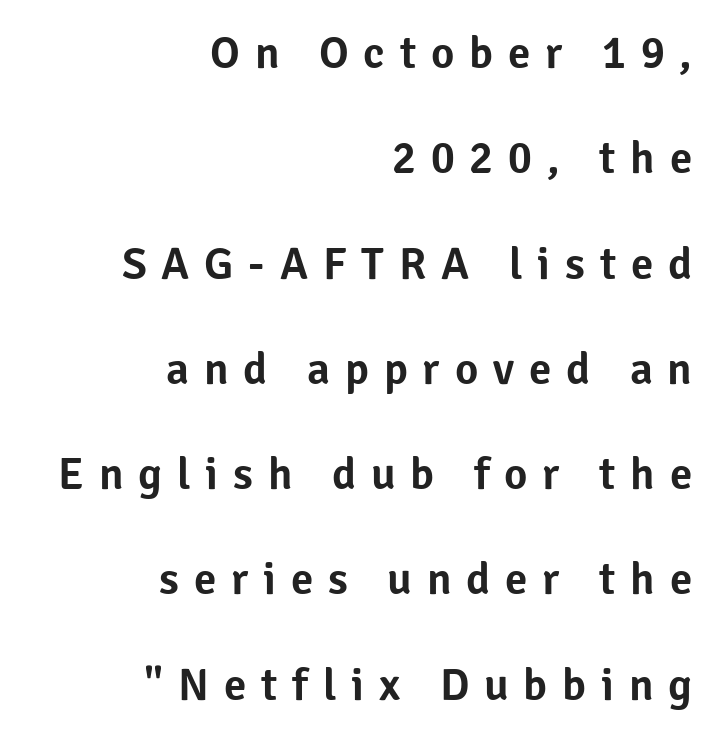
{"serif": "no", "italic": "no", "width": "normal", "stroke_contrast": "low", "x_height": "medium", "monospaced": "no", "underline": "no", "align": "right", "line_spacing": "loose", "line_spacing_ratio": 2.34, "letter_spacing": "wide", "letter_spacing_em": 0.33, "glyph_px": 45}
